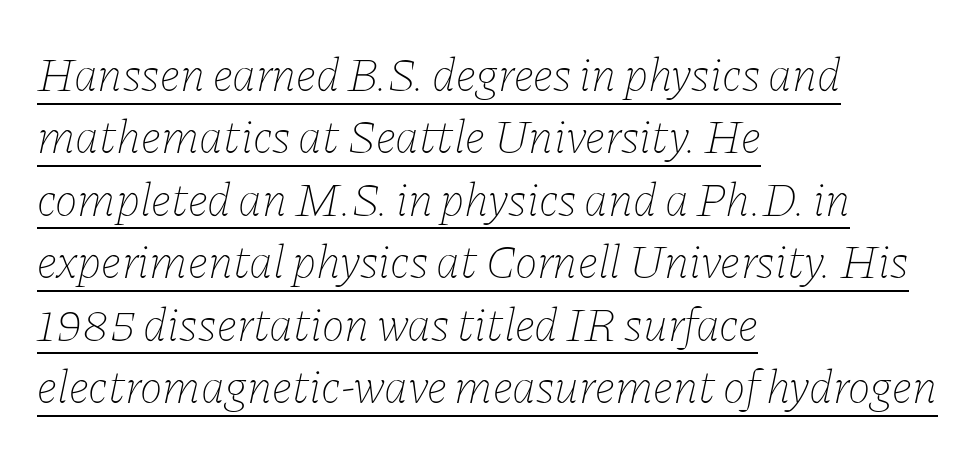
In CSS terms this would be text-align: left. If you drew a line through each stem, it would be angled. Stroke thickness stays within the range of a standard reading face or lighter. The rendering uses the underline text-decoration.
